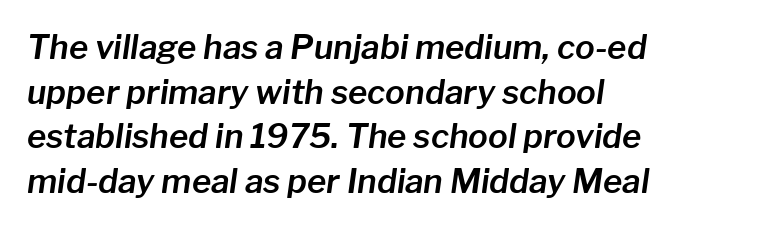
{"italic": "yes", "lean": "right", "slant_degrees": 8, "width": "normal", "stroke_contrast": "low", "x_height": "medium", "monospaced": "no", "underline": "no", "align": "left", "line_spacing": "normal", "line_spacing_ratio": 1.35, "letter_spacing": "normal", "letter_spacing_em": 0.0, "glyph_px": 33}
